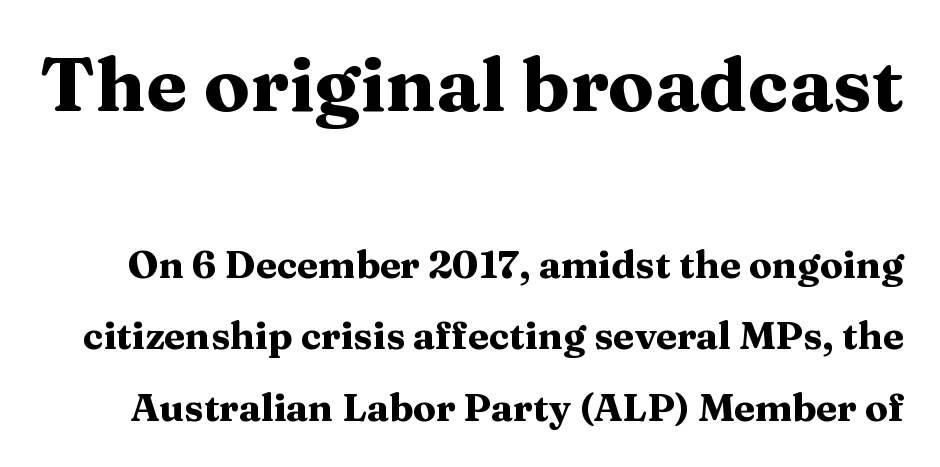
Q: Is the text bold? A: Yes.
Q: Is the text italic (slanted)? A: No, it is upright.
Q: Is the typeface a serif or a sans-serif typeface? A: Serif.
Q: Is the text underlined? A: No.
Q: Is the spacing between letters normal or unusually wide? A: Normal.
Q: Which block of text is set in a larger size, the first (top) or the second (bottom)? A: The first (top) one.
Q: Width (condensed, normal, or wide)? A: Wide.
Q: Stroke contrast? A: Medium.
Q: x-height? A: Medium.
Q: Monospaced? A: No.
